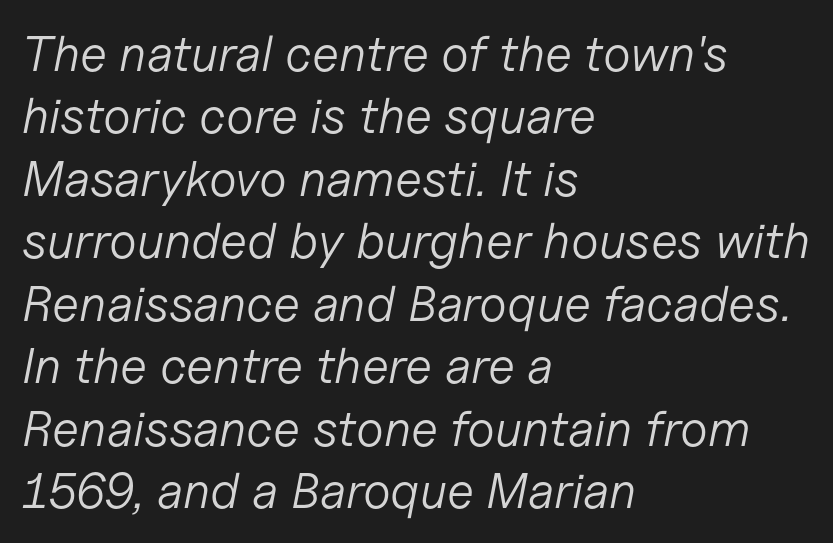
The image shows 50 px light type, italic (leaning right); set left-aligned, normal line spacing (1.25x), normal letter spacing, not underlined; low stroke contrast and a medium x-height.
